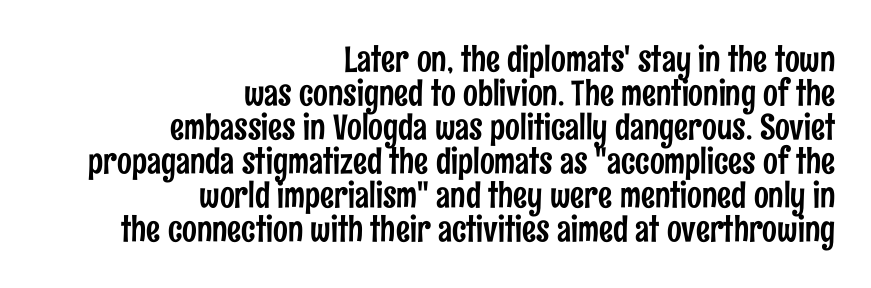
Q: Is the text italic (slanted)? A: No, it is upright.
Q: Is the typeface a serif or a sans-serif typeface? A: Sans-serif.
Q: Is the text underlined? A: No.
Q: How is the paragraph aligned? A: Right-aligned.
Q: Is the spacing between letters normal or unusually wide? A: Normal.
Q: Is the spacing between lines tight, normal or loose? A: Tight.
Q: Width (condensed, normal, or wide)? A: Condensed.
Q: Stroke contrast? A: Low.
Q: x-height? A: Medium.
Q: Monospaced? A: No.
